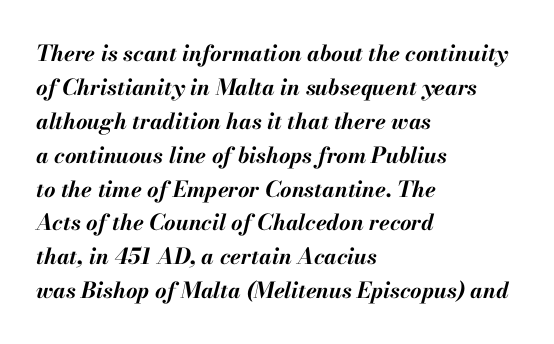
Q: Is the text bold? A: Yes.
Q: Is the text italic (slanted)? A: Yes, it leans right by about 13 degrees.
Q: Is the text underlined? A: No.
Q: How is the paragraph aligned? A: Left-aligned.
Q: Is the spacing between letters normal or unusually wide? A: Normal.
Q: Is the spacing between lines tight, normal or loose? A: Normal.
